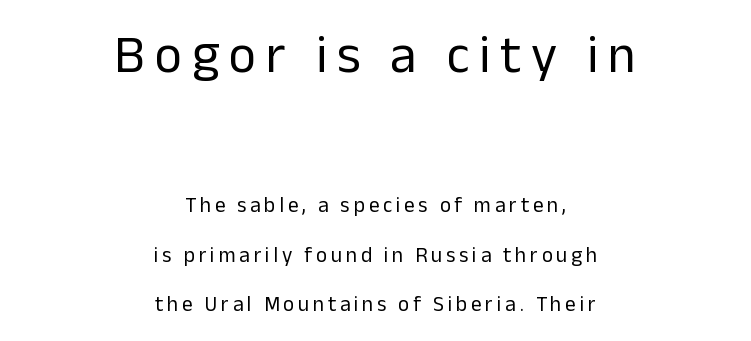
Q: Is the text bold? A: No.
Q: Is the text italic (slanted)? A: No, it is upright.
Q: Is the typeface a serif or a sans-serif typeface? A: Sans-serif.
Q: Is the text underlined? A: No.
Q: How is the paragraph aligned? A: Centered.
Q: Is the spacing between lines tight, normal or loose? A: Loose.
Q: Which block of text is set in a larger size, the first (top) or the second (bottom)? A: The first (top) one.
Q: Width (condensed, normal, or wide)? A: Normal.
Q: Stroke contrast? A: Low.
Q: x-height? A: Medium.
Q: Monospaced? A: No.
